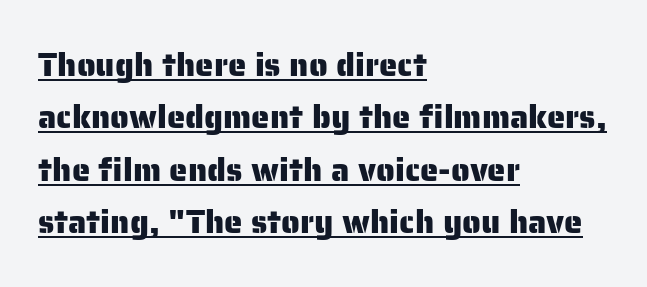
Teacher's note: observe the even left margin — that is flush-left alignment. Compared with typical paragraphs, the rows here are spaced about the same. The face used here is a sans, in the tradition of grotesques and geometrics. Rendered with straight, roman letterforms.
